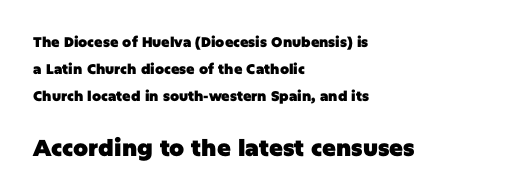
The image shows 23 px bold type, upright; set left-aligned, loose line spacing (1.94x), normal letter spacing, not underlined; the second (bottom) block is 1.64x larger.
